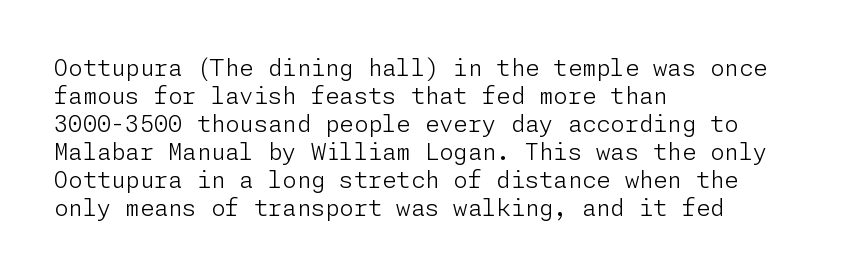
{"italic": "no", "bold": "no", "underline": "no", "align": "left", "line_spacing_ratio": 1.22, "letter_spacing": "normal", "letter_spacing_em": 0.0, "glyph_px": 23}
